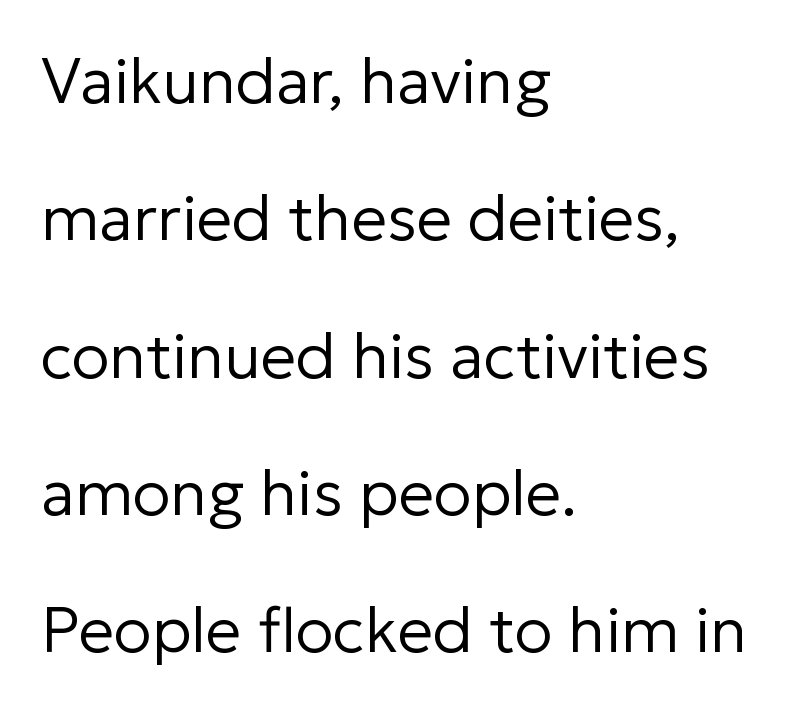
Descenders hang freely into open space. What's the leading like? Stretched, with rows far apart. Spacing between characters is what you'd get straight out of the box. These lines are rendered in a variable-pitch font. Vertical strokes here are truly vertical. To sum up the face: it is a sans, with no serifs.
